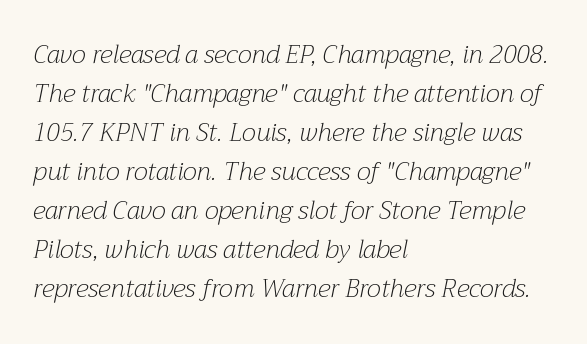
Q: Is the text bold? A: No.
Q: Is the text italic (slanted)? A: Yes, it leans right by about 12 degrees.
Q: Is the text underlined? A: No.
Q: How is the paragraph aligned? A: Left-aligned.
Q: Is the spacing between letters normal or unusually wide? A: Normal.
Q: Is the spacing between lines tight, normal or loose? A: Normal.
